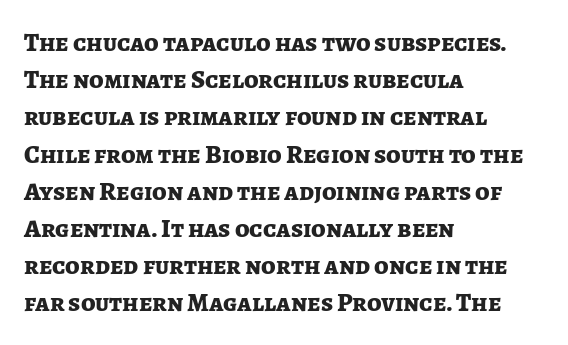
The image shows 26 px bold type, upright; set left-aligned, normal line spacing (1.43x), normal letter spacing, not underlined.
